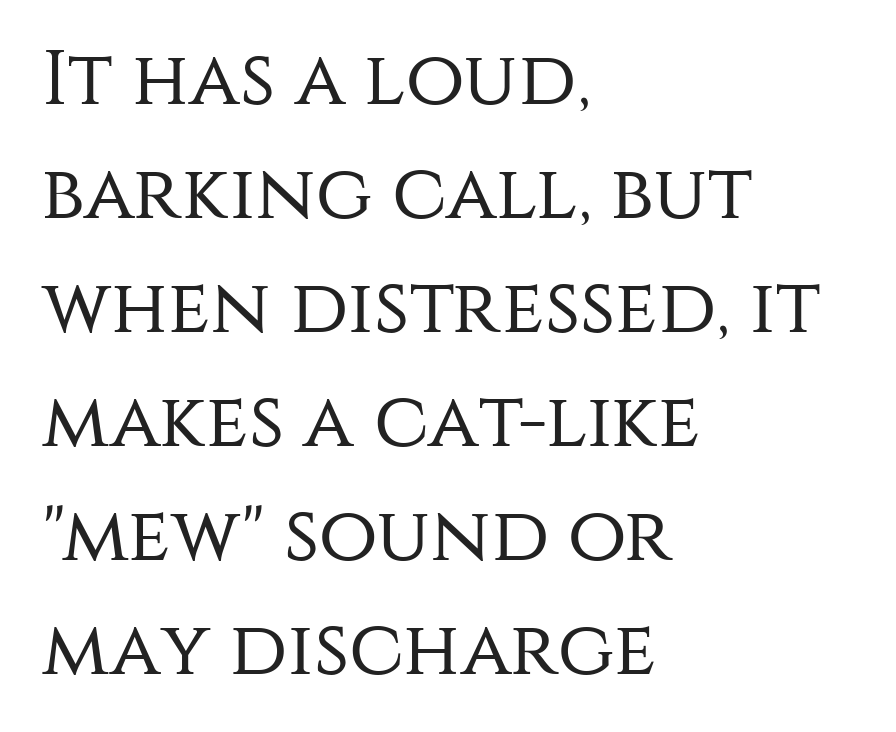
Q: Is the text bold? A: No.
Q: Is the text italic (slanted)? A: No, it is upright.
Q: Is the typeface a serif or a sans-serif typeface? A: Sans-serif.
Q: Is the text underlined? A: No.
Q: How is the paragraph aligned? A: Left-aligned.
Q: Is the spacing between letters normal or unusually wide? A: Normal.
Q: Is the spacing between lines tight, normal or loose? A: Normal.
Q: Width (condensed, normal, or wide)? A: Normal.
Q: Stroke contrast? A: Medium.
Q: x-height? A: Large.
Q: Monospaced? A: No.
